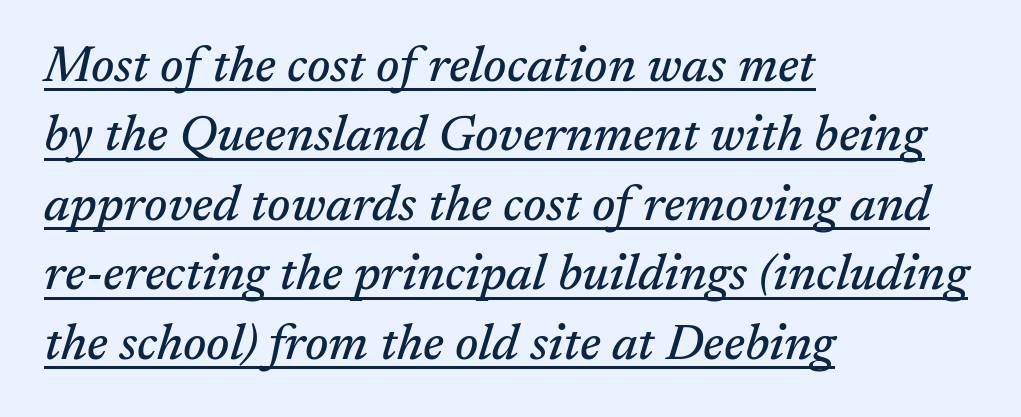
{"serif": "yes", "italic": "yes", "lean": "right", "slant_degrees": 17, "width": "normal", "stroke_contrast": "medium", "x_height": "medium", "monospaced": "no", "underline": "yes", "align": "left", "line_spacing": "normal", "line_spacing_ratio": 1.39, "letter_spacing": "normal", "letter_spacing_em": 0.0, "glyph_px": 50}
